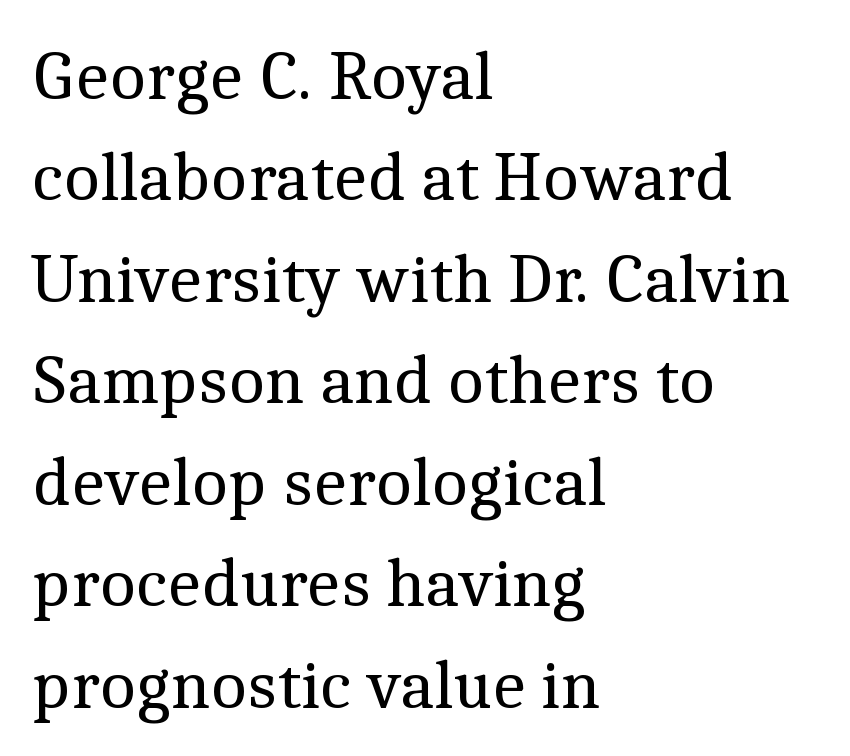
Q: Is the text bold? A: No.
Q: Is the text italic (slanted)? A: No, it is upright.
Q: Is the typeface a serif or a sans-serif typeface? A: Serif.
Q: Is the text underlined? A: No.
Q: How is the paragraph aligned? A: Left-aligned.
Q: Is the spacing between letters normal or unusually wide? A: Normal.
Q: Is the spacing between lines tight, normal or loose? A: Normal.
Q: Width (condensed, normal, or wide)? A: Normal.
Q: x-height? A: Medium.
Q: Monospaced? A: No.
